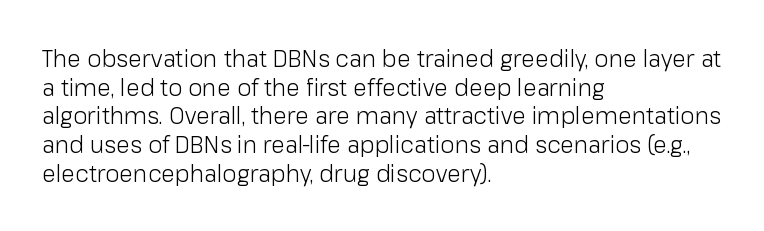
{"italic": "no", "bold": "no", "underline": "no", "align": "left", "line_spacing": "normal", "line_spacing_ratio": 1.25, "letter_spacing": "normal", "letter_spacing_em": 0.0, "glyph_px": 23}
